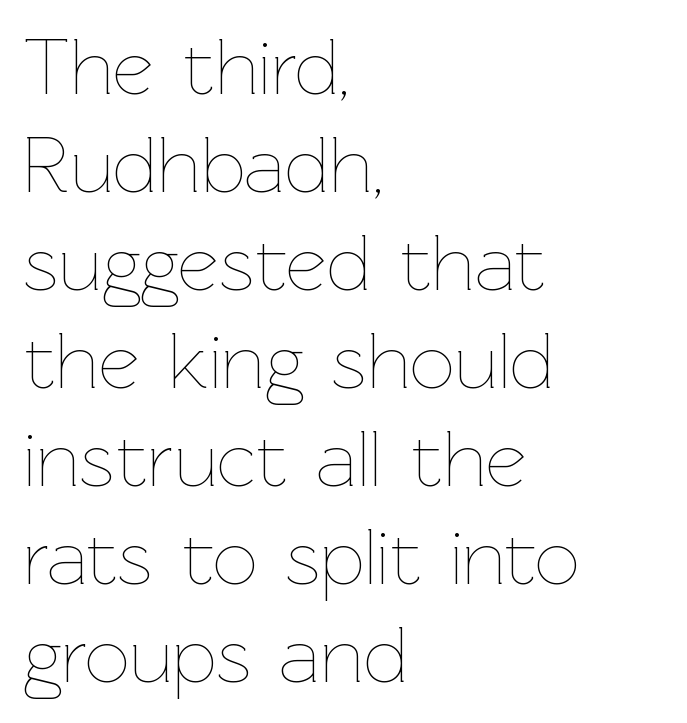
A typesetter would call this zero additional tracking. When letters stand straight like this, we call the style roman or upright. Line starts are locked; line ends wander. You could not count columns in this text — the font is proportionally spaced.
